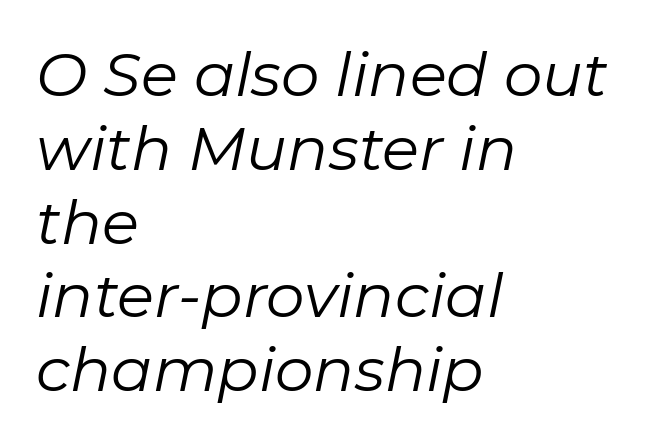
{"italic": "yes", "lean": "right", "slant_degrees": 11, "bold": "no", "weight": "regular", "width": "normal", "stroke_contrast": "low", "x_height": "medium", "monospaced": "no", "underline": "no", "align": "left", "line_spacing_ratio": 1.21, "letter_spacing": "normal", "letter_spacing_em": 0.0, "glyph_px": 61}
